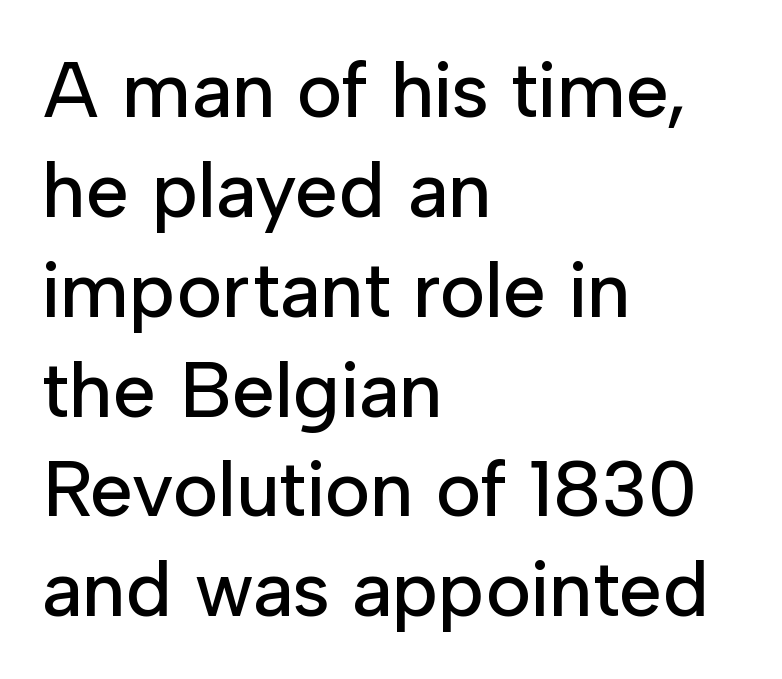
The passage shown is typeset with a sans-serif family. The setting favours the left margin, as ordinary paragraphs usually do. A typesetter would call this leading conventional body-copy spacing. It's the straight-up-and-down kind of type.
